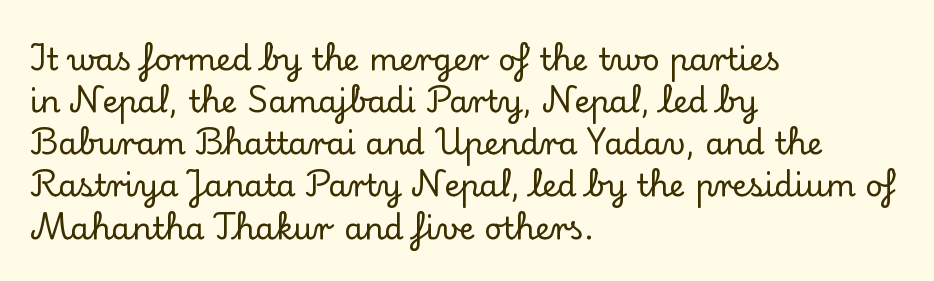
Q: Is the text italic (slanted)? A: No, it is upright.
Q: Is the typeface a serif or a sans-serif typeface? A: Serif.
Q: Is the text underlined? A: No.
Q: How is the paragraph aligned? A: Left-aligned.
Q: Is the spacing between letters normal or unusually wide? A: Normal.
Q: Is the spacing between lines tight, normal or loose? A: Normal.
Q: Width (condensed, normal, or wide)? A: Normal.
Q: Stroke contrast? A: Low.
Q: x-height? A: Small.
Q: Monospaced? A: No.
